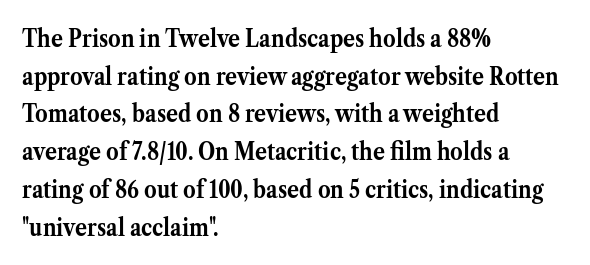
The image shows 25 px bold type, upright; set left-aligned, normal line spacing (1.51x), normal letter spacing, not underlined.
